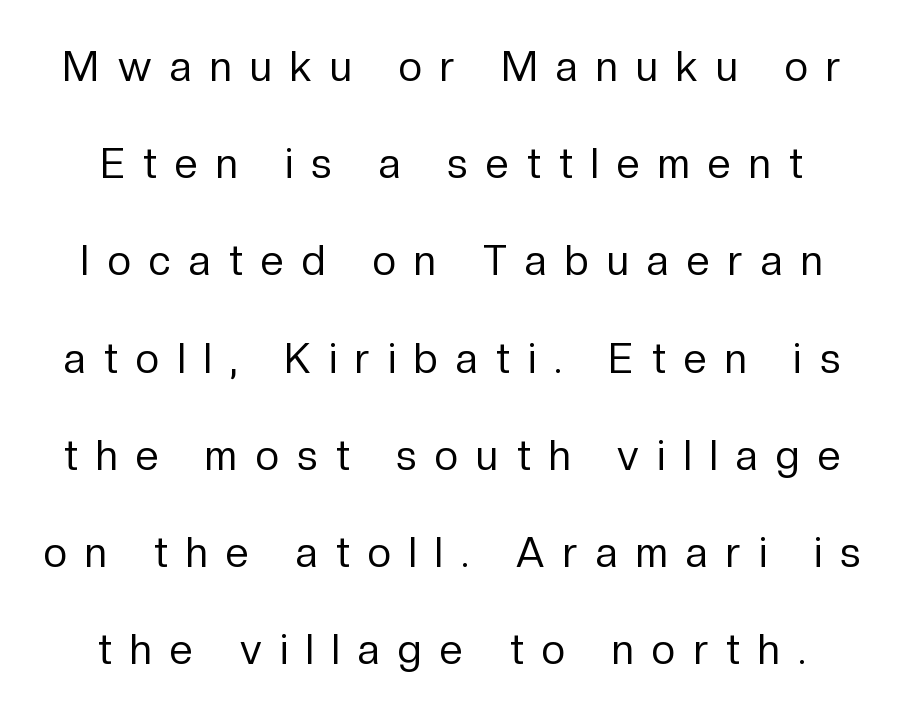
Q: Is the text bold? A: No.
Q: Is the text italic (slanted)? A: No, it is upright.
Q: Is the typeface a serif or a sans-serif typeface? A: Sans-serif.
Q: Is the text underlined? A: No.
Q: Is the spacing between letters normal or unusually wide? A: Unusually wide.
Q: Is the spacing between lines tight, normal or loose? A: Loose.
Q: Width (condensed, normal, or wide)? A: Normal.
Q: Stroke contrast? A: Low.
Q: x-height? A: Medium.
Q: Monospaced? A: No.
